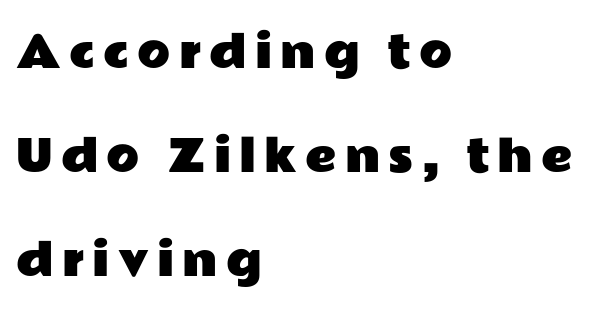
{"serif": "no", "italic": "no", "width": "wide", "stroke_contrast": "low", "x_height": "medium", "monospaced": "no", "underline": "no", "align": "left", "line_spacing": "loose", "line_spacing_ratio": 2.42, "glyph_px": 43}
